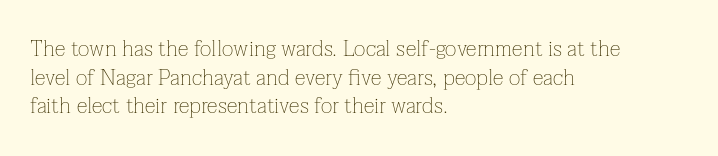
Q: Is the text bold? A: No.
Q: Is the text italic (slanted)? A: No, it is upright.
Q: Is the text underlined? A: No.
Q: How is the paragraph aligned? A: Left-aligned.
Q: Is the spacing between letters normal or unusually wide? A: Normal.
Q: Is the spacing between lines tight, normal or loose? A: Normal.
